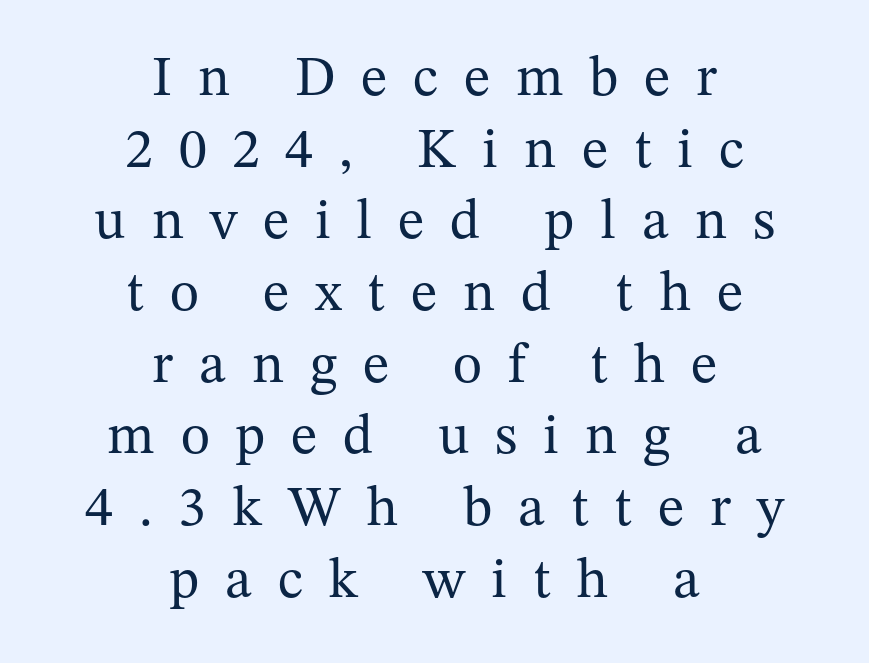
The image shows 56 px regular-weight serif type, upright; set centered, normal line spacing (1.28x), unusually wide letter spacing (+0.46 em), not underlined; medium stroke contrast and a medium x-height.
